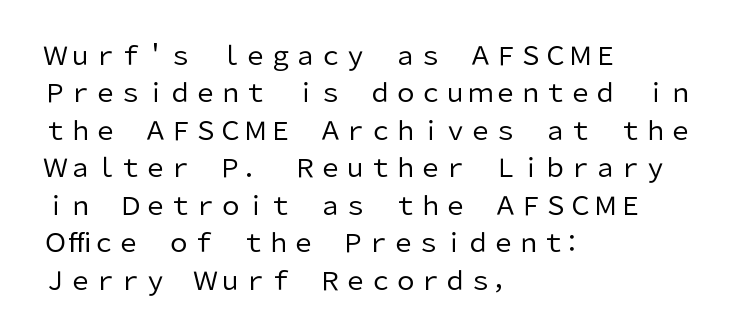
The image shows 25 px text type, upright; set left-aligned, normal line spacing (1.5x), normal letter spacing, not underlined.
